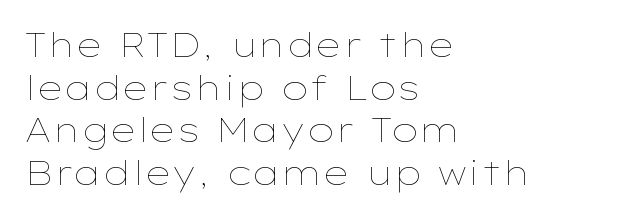
Q: Is the text bold? A: No.
Q: Is the text italic (slanted)? A: No, it is upright.
Q: Is the text underlined? A: No.
Q: How is the paragraph aligned? A: Left-aligned.
Q: Is the spacing between letters normal or unusually wide? A: Normal.
Q: Is the spacing between lines tight, normal or loose? A: Normal.
Q: Width (condensed, normal, or wide)? A: Wide.
Q: Stroke contrast? A: Low.
Q: x-height? A: Medium.
Q: Monospaced? A: No.
